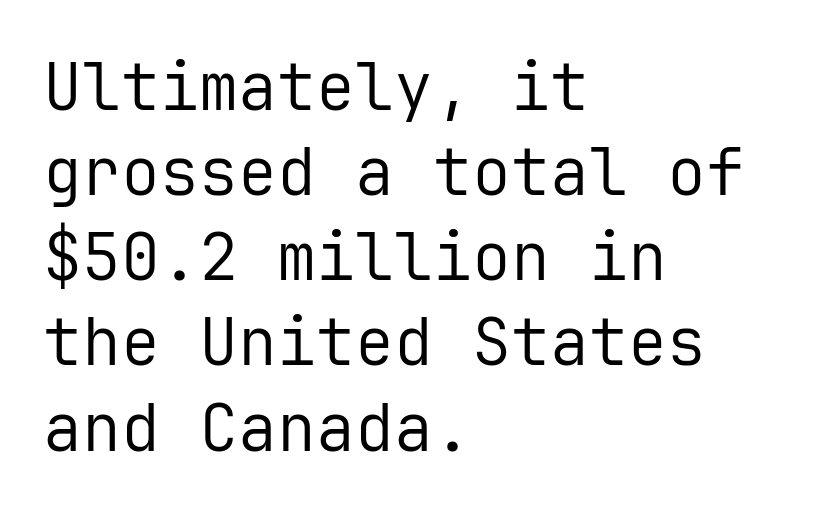
Is this a fixed-width face? Yes — each glyph sits in an identical cell. The text was rendered using a sans face with plain stroke endings. Does extra space separate the letters? No, they use regular spacing. The lettering holds an erect, upright posture throughout.
